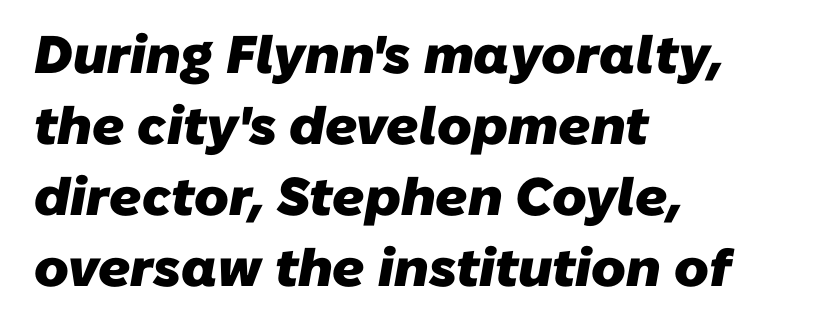
{"serif": "no", "bold": "yes", "weight": "heavy", "width": "normal", "stroke_contrast": "low", "x_height": "medium", "monospaced": "no", "underline": "no", "align": "left", "line_spacing": "normal", "line_spacing_ratio": 1.34, "letter_spacing": "normal", "letter_spacing_em": 0.0, "glyph_px": 53}
